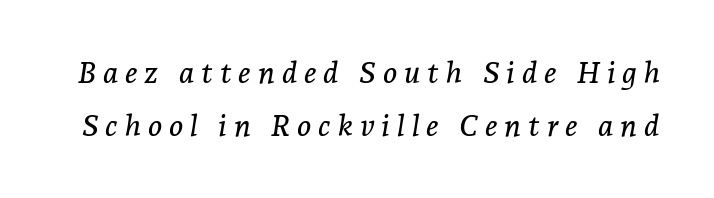
{"serif": "yes", "italic": "yes", "lean": "right", "slant_degrees": 7, "width": "normal", "stroke_contrast": "low", "x_height": "medium", "monospaced": "no", "underline": "no", "line_spacing_ratio": 1.76, "letter_spacing": "wide", "letter_spacing_em": 0.23, "glyph_px": 30}
